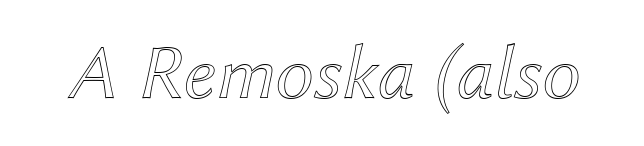
Q: Is the text italic (slanted)? A: Yes, it leans right by about 12 degrees.
Q: Is the text underlined? A: No.
Q: Is the spacing between letters normal or unusually wide? A: Normal.
Q: Width (condensed, normal, or wide)? A: Normal.
Q: x-height? A: Medium.
Q: Monospaced? A: No.
